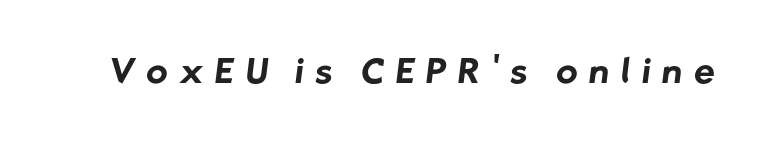
{"serif": "no", "bold": "yes", "weight": "bold", "width": "normal", "stroke_contrast": "low", "x_height": "medium", "monospaced": "no", "underline": "no", "letter_spacing": "wide", "letter_spacing_em": 0.34, "glyph_px": 35}
